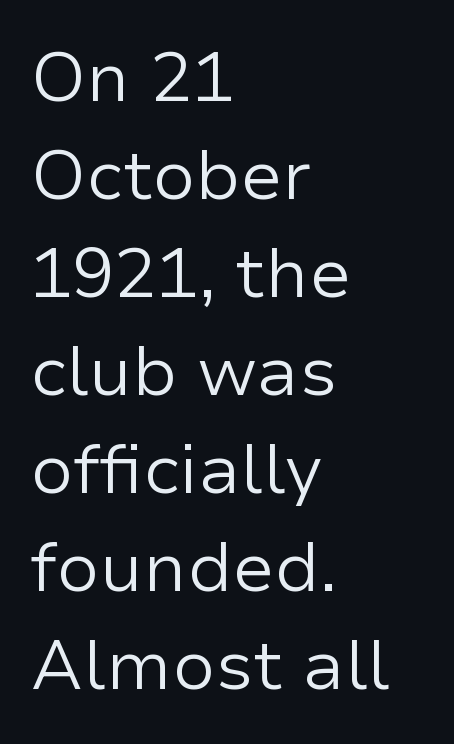
Q: Is the text bold? A: No.
Q: Is the text italic (slanted)? A: No, it is upright.
Q: Is the typeface a serif or a sans-serif typeface? A: Sans-serif.
Q: Is the text underlined? A: No.
Q: How is the paragraph aligned? A: Left-aligned.
Q: Is the spacing between letters normal or unusually wide? A: Normal.
Q: Is the spacing between lines tight, normal or loose? A: Normal.
Q: Width (condensed, normal, or wide)? A: Normal.
Q: Stroke contrast? A: Low.
Q: x-height? A: Medium.
Q: Monospaced? A: No.
